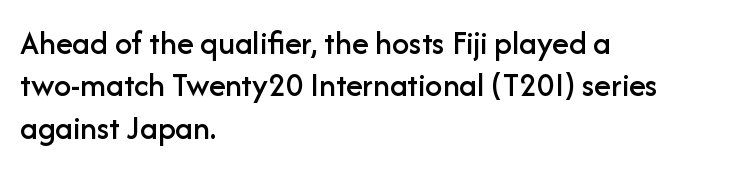
The image shows 34 px sans-serif type, upright; set left-aligned, normal line spacing (1.25x), normal letter spacing, not underlined; low stroke contrast and a medium x-height.
